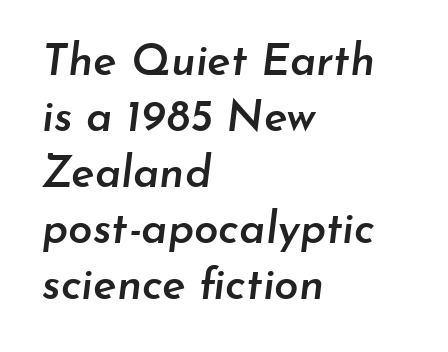
Q: Is the text bold? A: Semi-bold.
Q: Is the text italic (slanted)? A: Yes, it leans right by about 7 degrees.
Q: Is the text underlined? A: No.
Q: How is the paragraph aligned? A: Left-aligned.
Q: Is the spacing between letters normal or unusually wide? A: Normal.
Q: Is the spacing between lines tight, normal or loose? A: Normal.
Q: Width (condensed, normal, or wide)? A: Normal.
Q: Stroke contrast? A: Low.
Q: x-height? A: Small.
Q: Monospaced? A: No.
